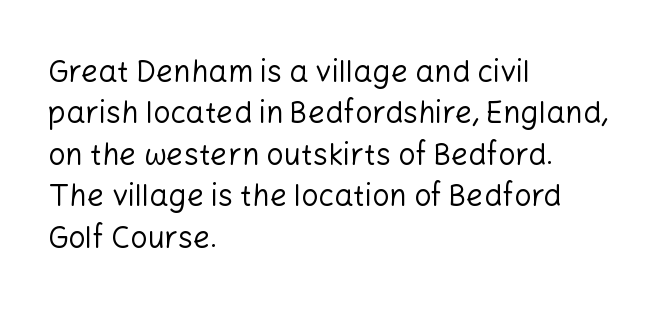
{"serif": "no", "italic": "no", "bold": "no", "weight": "regular", "width": "normal", "stroke_contrast": "low", "x_height": "medium", "monospaced": "no", "underline": "no", "align": "left", "line_spacing": "normal", "line_spacing_ratio": 1.38, "letter_spacing": "normal", "letter_spacing_em": 0.0, "glyph_px": 30}
